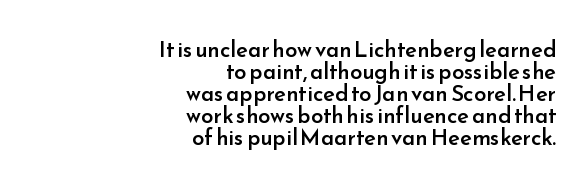
The glyphs have the mass of a demibold cut, below bold. This block would grow much taller if given ordinary leading; it's compressed now. When letters stand straight like this, we call the style roman or upright. Which margin do the lines hug? The right one — the left edge is uneven.
